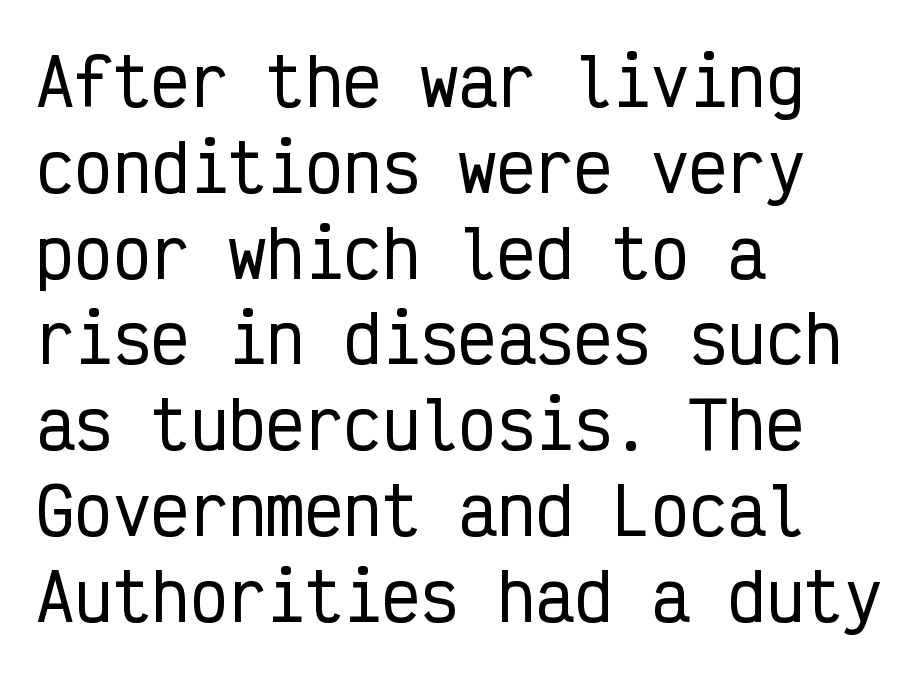
The characters display no serif detailing; their extremities are plain. The passage is arranged the way most books set body copy — flush left. The letters march in equal steps, a hallmark of fixed-pitch type. Honestly, the row spacing looks completely unremarkable. The zone under the glyphs is completely vacant. Glyph-to-glyph distance matches everyday printed text.
